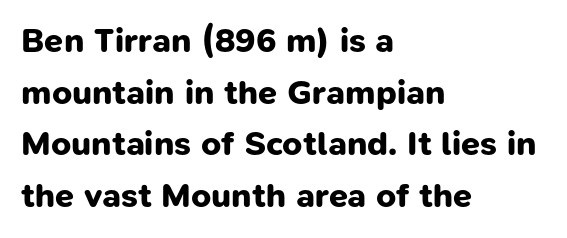
The image shows 34 px bold sans-serif type; set left-aligned, normal line spacing (1.52x), normal letter spacing, not underlined; low stroke contrast and a medium x-height.
